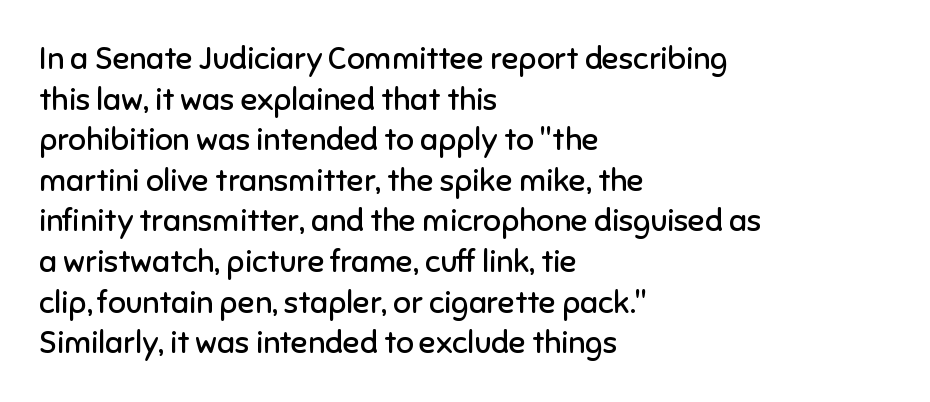
Words float on clear page, feet unadorned. Quick note: interline space is typical. The rendering uses natural spacing where letterforms have individual widths. The typesetter chose a ragged-right arrangement here. Ink coverage per letter is moderate at most. Nothing unusual about the tracking: characters are spaced as the font intends.
